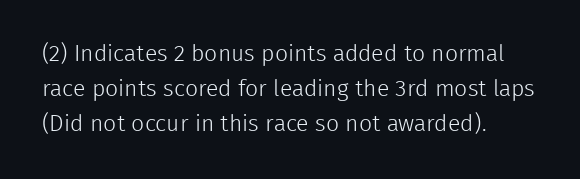
Q: Is the text bold? A: No.
Q: Is the text italic (slanted)? A: No, it is upright.
Q: Is the text underlined? A: No.
Q: How is the paragraph aligned? A: Left-aligned.
Q: Is the spacing between letters normal or unusually wide? A: Normal.
Q: Is the spacing between lines tight, normal or loose? A: Normal.
